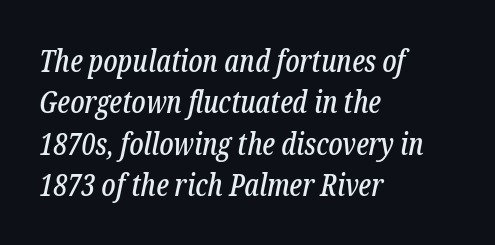
{"serif": "yes", "italic": "yes", "lean": "right", "slant_degrees": 12, "width": "condensed", "stroke_contrast": "low", "x_height": "medium", "monospaced": "no", "underline": "no", "align": "left", "line_spacing": "normal", "line_spacing_ratio": 1.38, "letter_spacing": "normal", "letter_spacing_em": 0.0, "glyph_px": 30}
